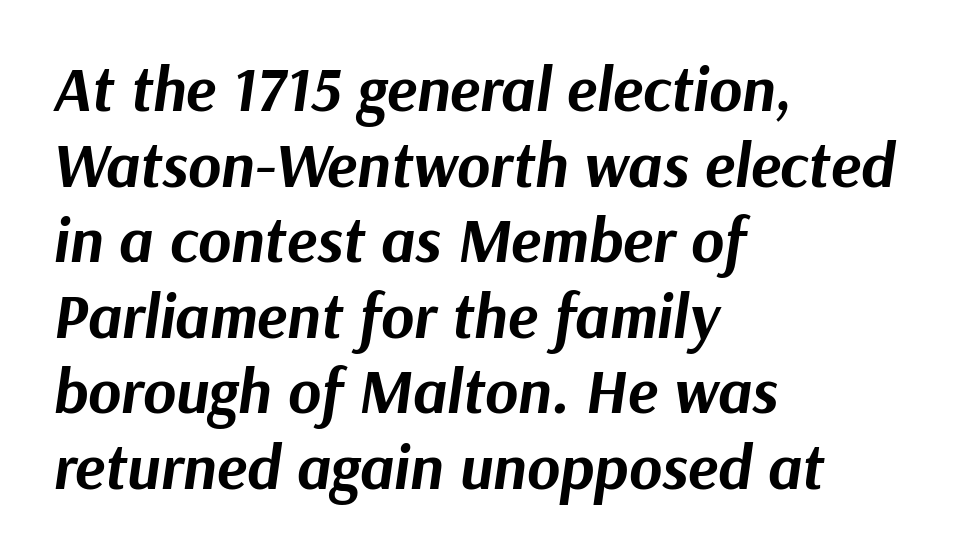
Q: Is the text bold? A: Yes.
Q: Is the text italic (slanted)? A: Yes, it leans right by about 9 degrees.
Q: Is the text underlined? A: No.
Q: How is the paragraph aligned? A: Left-aligned.
Q: Is the spacing between letters normal or unusually wide? A: Normal.
Q: Width (condensed, normal, or wide)? A: Normal.
Q: Stroke contrast? A: Medium.
Q: x-height? A: Medium.
Q: Monospaced? A: No.
